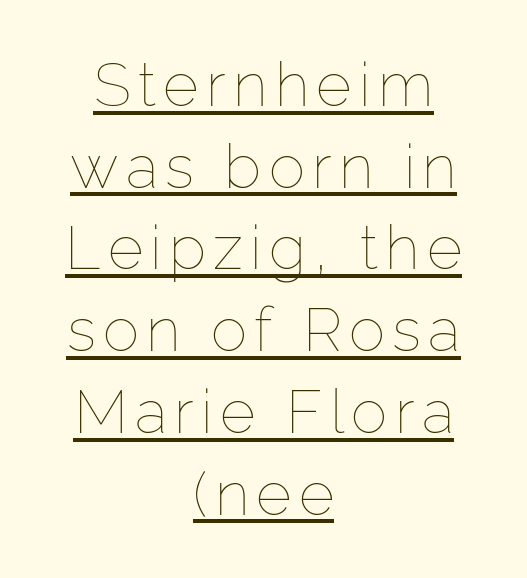
The image shows 61 px thin type, upright; set centered, normal line spacing (1.34x), underlined; low stroke contrast and a medium x-height.
